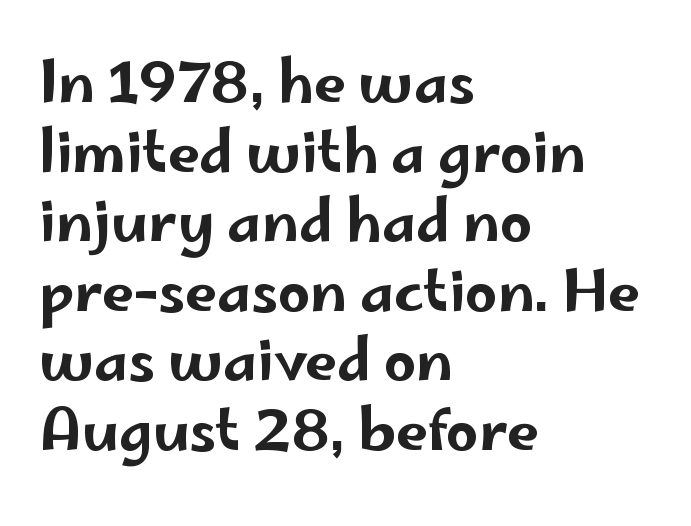
The image shows 57 px wide sans-serif type, upright; set left-aligned, line spacing 1.22x, normal letter spacing, not underlined; low stroke contrast and a small x-height.
